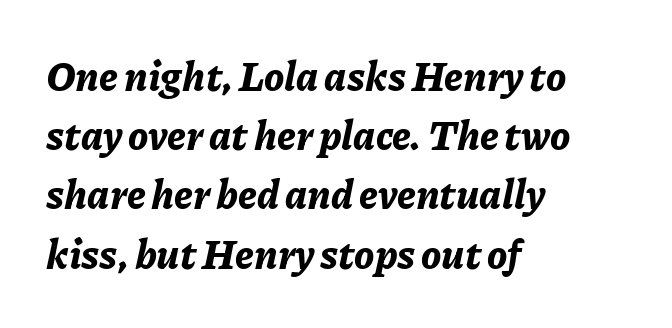
These words are printed bold, with thick strokes throughout. Do the characters align in a grid? No, the font is proportional. Posture: slanted. A clean baseline with only descenders dipping below it.
